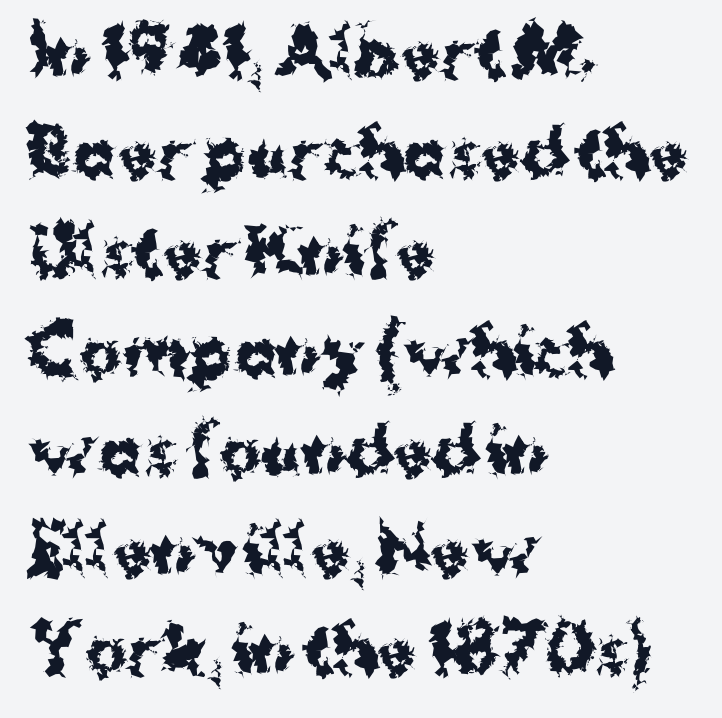
Looks like regular typesetting: each glyph gets only the width it needs. Serif or sans? Sans — the stroke terminals are bare. The gap between lines stays unmarked. In terms of weight, the rendering is a true, heavy bold. Is the block centered? No — it sits flush against the left margin.
